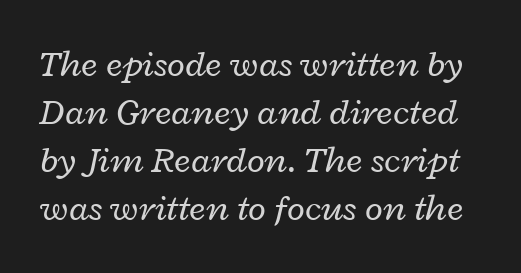
Q: Is the text bold? A: No.
Q: Is the text italic (slanted)? A: Yes, it leans right by about 12 degrees.
Q: Is the text underlined? A: No.
Q: Is the spacing between letters normal or unusually wide? A: Normal.
Q: Is the spacing between lines tight, normal or loose? A: Normal.
Q: Width (condensed, normal, or wide)? A: Wide.
Q: Stroke contrast? A: Low.
Q: x-height? A: Medium.
Q: Monospaced? A: No.
